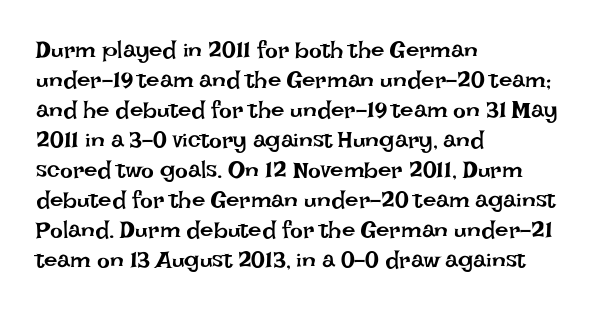
Q: Is the text bold? A: No.
Q: Is the text italic (slanted)? A: No, it is upright.
Q: Is the text underlined? A: No.
Q: How is the paragraph aligned? A: Left-aligned.
Q: Is the spacing between letters normal or unusually wide? A: Normal.
Q: Is the spacing between lines tight, normal or loose? A: Normal.
